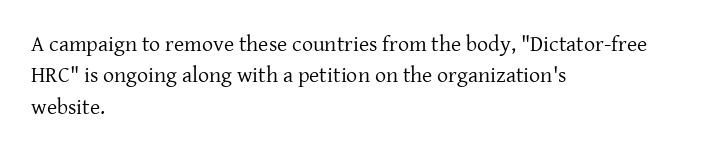
The image shows 22 px text type, upright; set left-aligned, normal line spacing (1.43x), normal letter spacing, not underlined.
